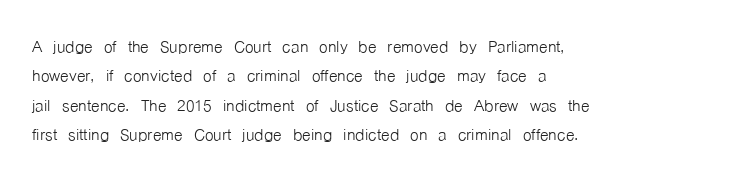
Q: Is the text bold? A: No.
Q: Is the text italic (slanted)? A: No, it is upright.
Q: Is the text underlined? A: No.
Q: How is the paragraph aligned? A: Left-aligned.
Q: Is the spacing between letters normal or unusually wide? A: Normal.
Q: Is the spacing between lines tight, normal or loose? A: Normal.
